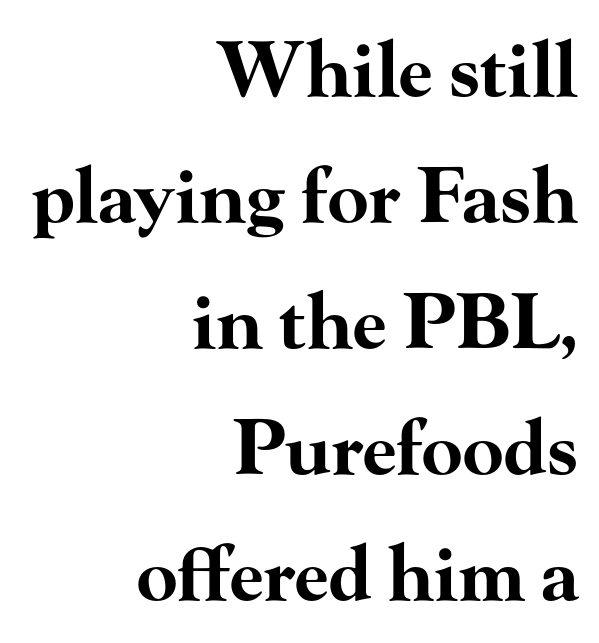
The block of text has a typical density, with ordinary space between rows. The letters stand upright; this is a roman face. Casual observation: everything's shoved over to the right. The letterforms sit shoulder to shoulder at normal distance.
